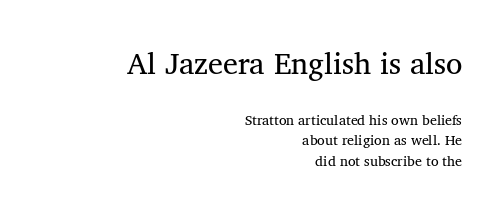
Bare-footed words on every line. The upper block of text is set noticeably larger than the block beneath it. Notice how the stems are strictly vertical — no italics here. Classification — serif.
